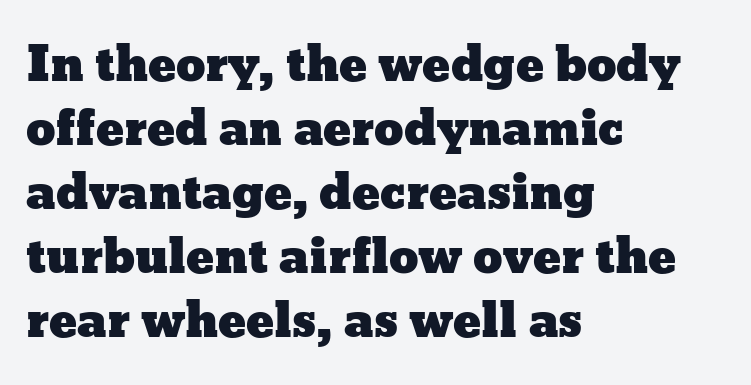
{"italic": "no", "width": "wide", "stroke_contrast": "low", "x_height": "medium", "monospaced": "no", "underline": "no", "align": "left", "line_spacing": "normal", "line_spacing_ratio": 1.36, "letter_spacing": "normal", "letter_spacing_em": 0.0, "glyph_px": 47}
